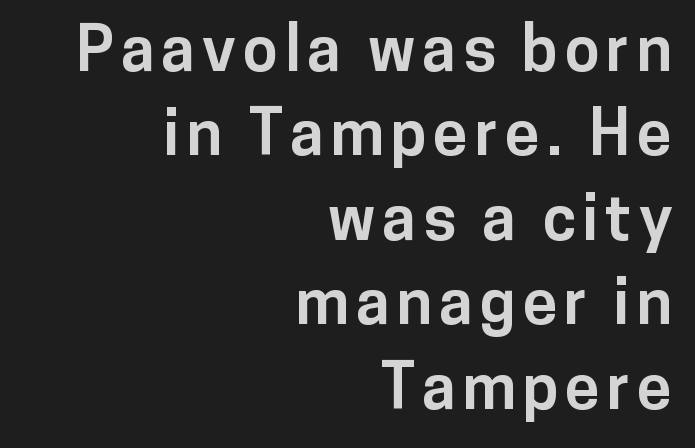
{"serif": "no", "italic": "no", "bold": "yes", "weight": "bold", "width": "normal", "stroke_contrast": "low", "x_height": "medium", "monospaced": "no", "underline": "no", "align": "right", "line_spacing": "normal", "line_spacing_ratio": 1.34, "glyph_px": 63}
